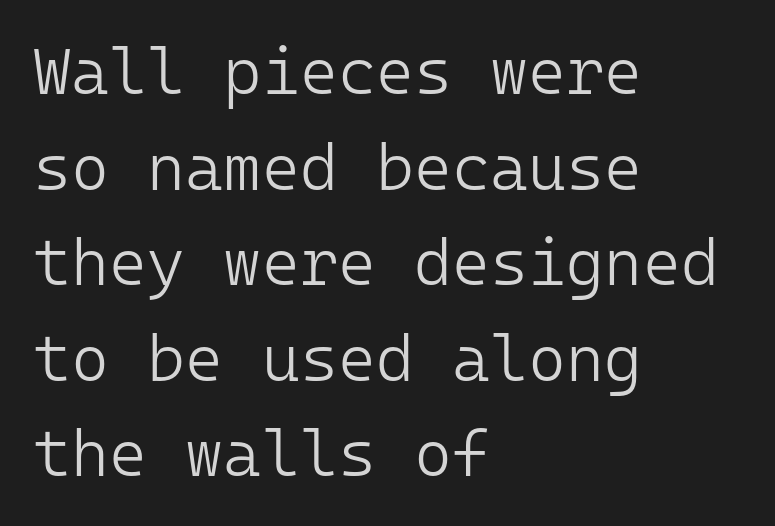
The paragraph shown leans on its left margin. Are there feet on the stems? There aren't — it's a sans. The letterforms sit shoulder to shoulder at normal distance. The rendering uses typewriter-style spacing with identical character cells. Words float on clear page, feet unadorned. This sample keeps an unexceptional amount of space between lines.
